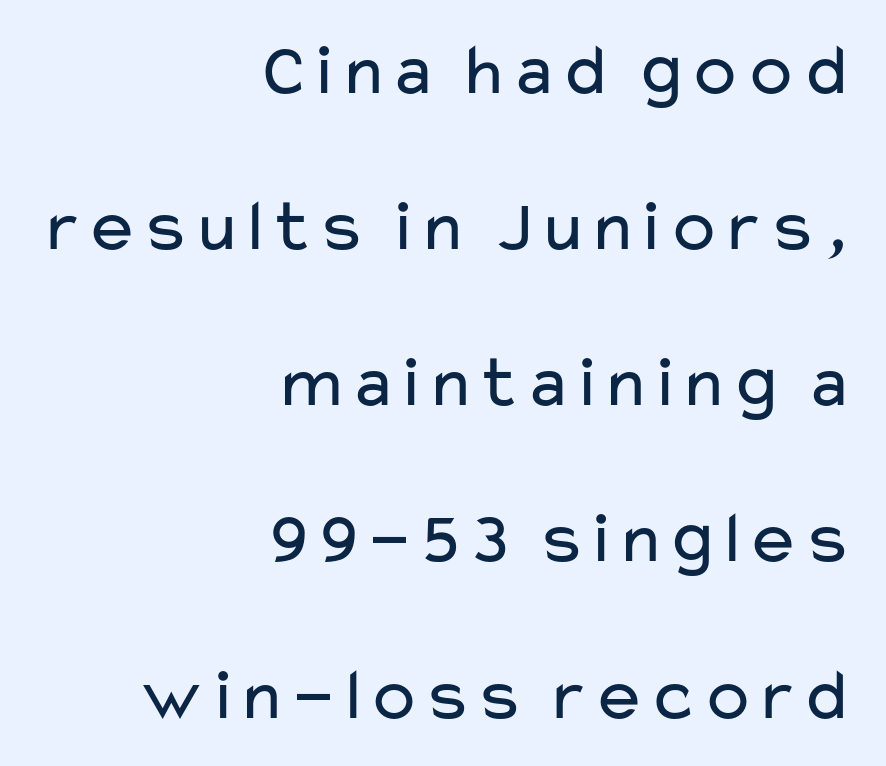
Q: Is the text bold? A: No.
Q: Is the text italic (slanted)? A: No, it is upright.
Q: Is the typeface a serif or a sans-serif typeface? A: Sans-serif.
Q: Is the text underlined? A: No.
Q: How is the paragraph aligned? A: Right-aligned.
Q: Is the spacing between letters normal or unusually wide? A: Normal.
Q: Is the spacing between lines tight, normal or loose? A: Loose.
Q: Width (condensed, normal, or wide)? A: Wide.
Q: Stroke contrast? A: Low.
Q: x-height? A: Medium.
Q: Monospaced? A: No.
